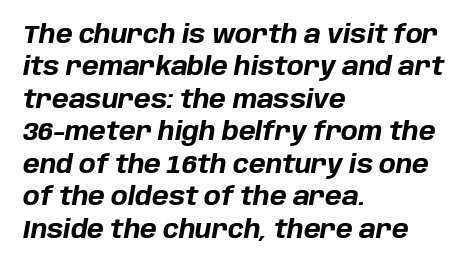
The typography opts for an oblique posture over an upright one. What stands out about the letter spacing? Nothing — it is the standard amount. The sample has been set heavy, in full bold. The designer left line spacing at the default. The space directly below the letters is spotless. If you drew a ruler down the left edge, every line would touch it.
